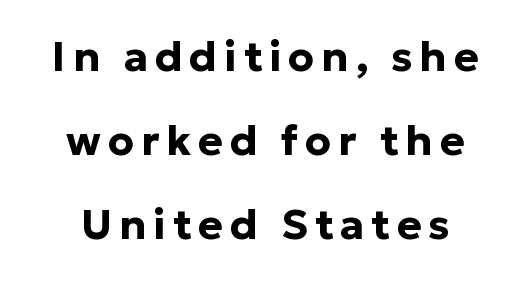
{"serif": "no", "italic": "no", "bold": "yes", "weight": "bold", "width": "normal", "stroke_contrast": "low", "x_height": "medium", "monospaced": "no", "underline": "no", "align": "center", "line_spacing": "loose", "line_spacing_ratio": 2.0, "glyph_px": 42}
